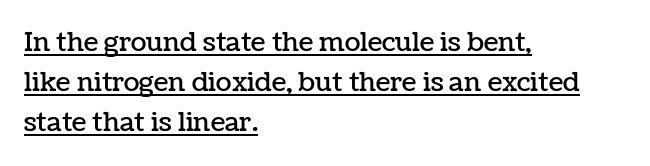
Q: Is the text italic (slanted)? A: No, it is upright.
Q: Is the text underlined? A: Yes.
Q: How is the paragraph aligned? A: Left-aligned.
Q: Is the spacing between letters normal or unusually wide? A: Normal.
Q: Is the spacing between lines tight, normal or loose? A: Normal.
